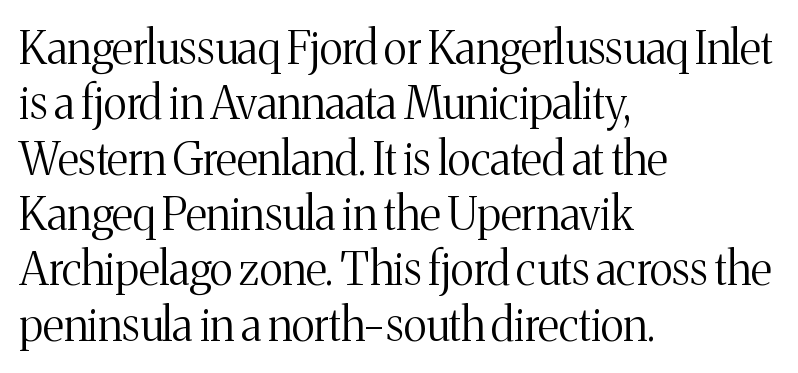
Regarding serifs, this sample has them. Notice how the stems are strictly vertical — no italics here. Tracking value appears to be zero — textbook default spacing. Character widths vary here, with narrow letters taking less room than wide ones. Only glyphs here, with clear space below each row.
